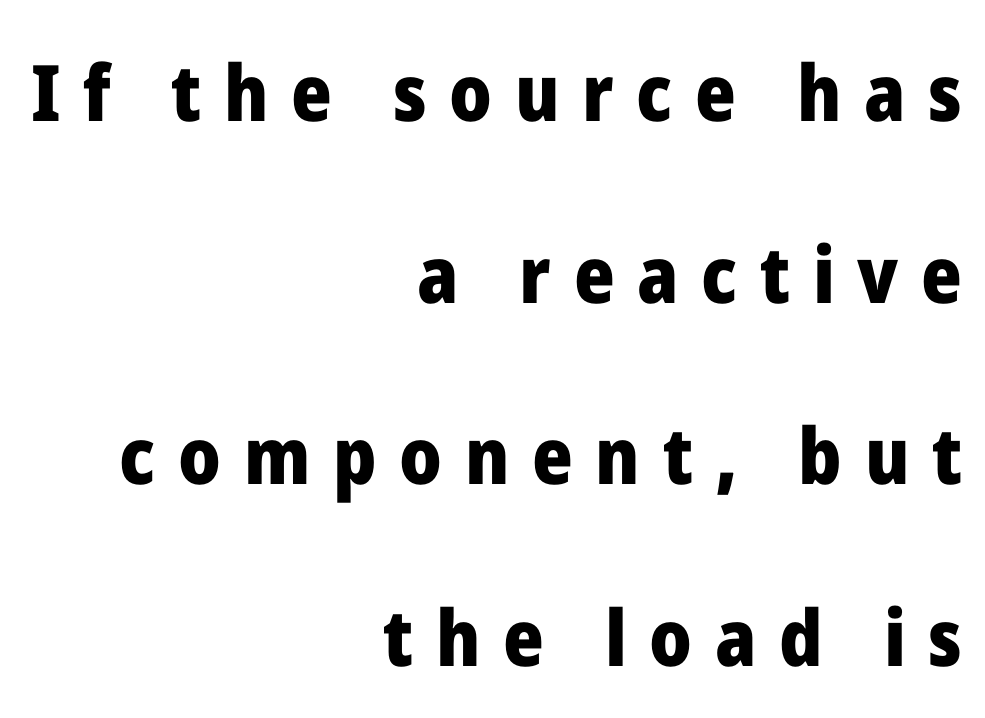
The letters advance in unequal steps, a hallmark of proportional type. How are the letters spaced? Widely, with obvious added tracking. Strong, thick strokes mark this as bold type. This sample uses an upright cut, with every glyph sitting square on the baseline. Which margin do the lines hug? The right one — the left edge is uneven.
